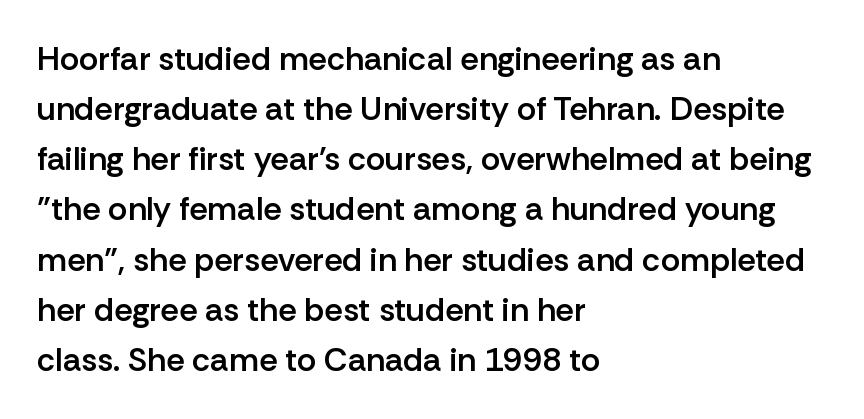
{"serif": "no", "italic": "no", "bold": "semi", "weight": "semibold", "width": "normal", "stroke_contrast": "low", "x_height": "medium", "monospaced": "no", "underline": "no", "align": "left", "line_spacing": "normal", "line_spacing_ratio": 1.52, "letter_spacing": "normal", "letter_spacing_em": 0.0, "glyph_px": 33}
